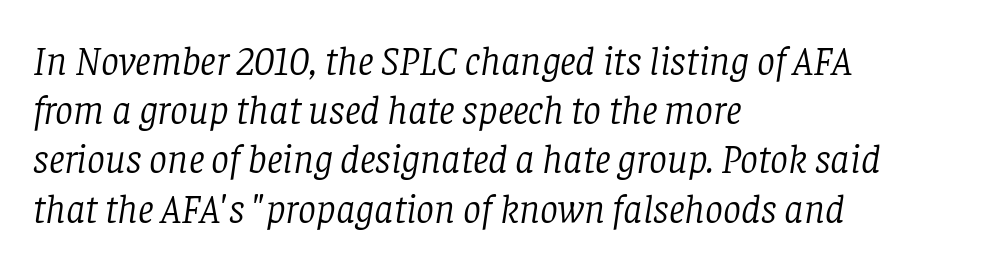
{"serif": "yes", "italic": "yes", "lean": "right", "slant_degrees": 8, "bold": "no", "weight": "light", "width": "normal", "stroke_contrast": "low", "x_height": "large", "monospaced": "no", "underline": "no", "align": "left", "line_spacing_ratio": 1.23, "letter_spacing": "normal", "letter_spacing_em": 0.0, "glyph_px": 40}
